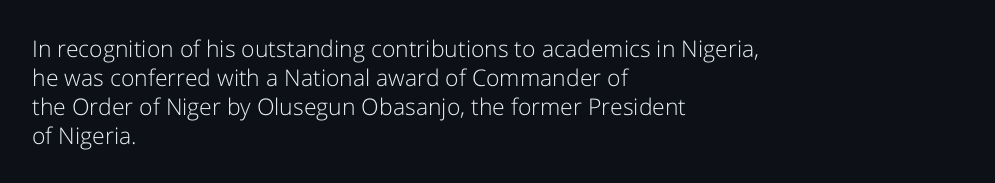
{"italic": "no", "bold": "no", "underline": "no", "align": "left", "line_spacing": "normal", "line_spacing_ratio": 1.26, "letter_spacing": "normal", "letter_spacing_em": 0.0, "glyph_px": 23}
